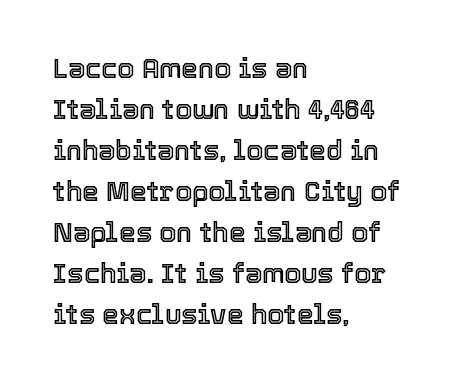
The image shows 27 px text type, upright; set left-aligned, normal line spacing (1.52x), normal letter spacing, not underlined.
